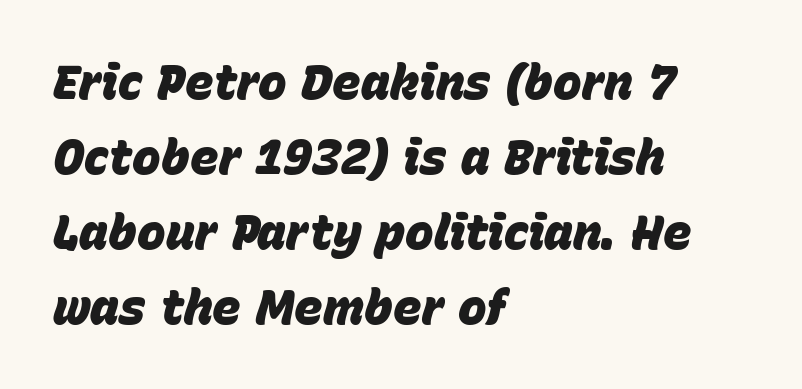
{"italic": "yes", "lean": "right", "slant_degrees": 15, "bold": "yes", "weight": "heavy", "width": "normal", "stroke_contrast": "low", "x_height": "large", "monospaced": "no", "underline": "no", "align": "left", "line_spacing": "normal", "line_spacing_ratio": 1.56, "letter_spacing": "normal", "letter_spacing_em": 0.0, "glyph_px": 48}
